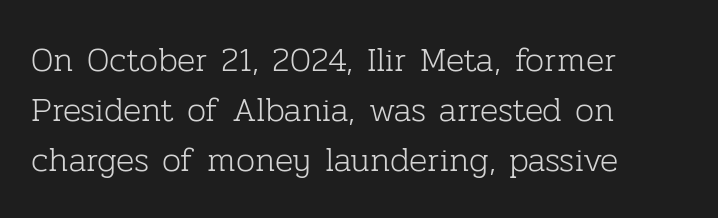
Q: Is the text bold? A: No.
Q: Is the text italic (slanted)? A: No, it is upright.
Q: Is the typeface a serif or a sans-serif typeface? A: Serif.
Q: Is the text underlined? A: No.
Q: How is the paragraph aligned? A: Left-aligned.
Q: Is the spacing between letters normal or unusually wide? A: Normal.
Q: Is the spacing between lines tight, normal or loose? A: Normal.
Q: Width (condensed, normal, or wide)? A: Normal.
Q: Stroke contrast? A: Low.
Q: x-height? A: Medium.
Q: Monospaced? A: No.
